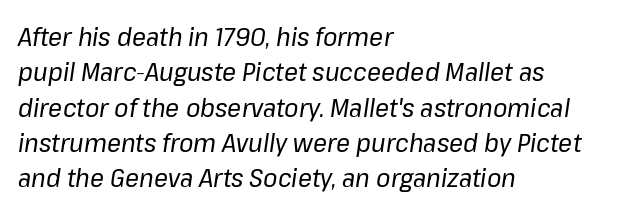
Q: Is the text bold? A: No.
Q: Is the text italic (slanted)? A: Yes, it leans right by about 8 degrees.
Q: Is the text underlined? A: No.
Q: How is the paragraph aligned? A: Left-aligned.
Q: Is the spacing between letters normal or unusually wide? A: Normal.
Q: Is the spacing between lines tight, normal or loose? A: Normal.
